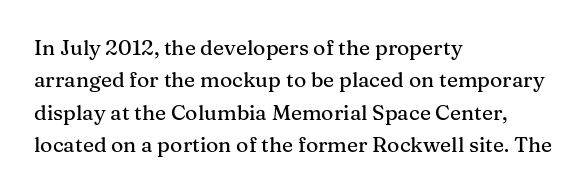
The image shows 21 px text type, upright; set left-aligned, normal line spacing (1.54x), normal letter spacing, not underlined.
